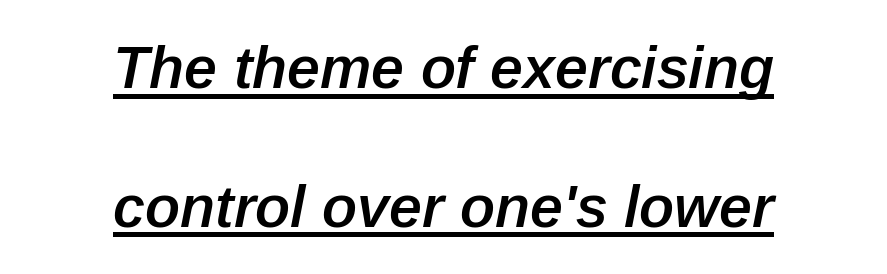
{"italic": "yes", "lean": "right", "slant_degrees": 12, "bold": "semi", "weight": "semibold", "width": "normal", "stroke_contrast": "low", "x_height": "medium", "monospaced": "no", "underline": "yes", "align": "center", "line_spacing": "loose", "line_spacing_ratio": 2.35, "letter_spacing": "normal", "letter_spacing_em": 0.0, "glyph_px": 59}
